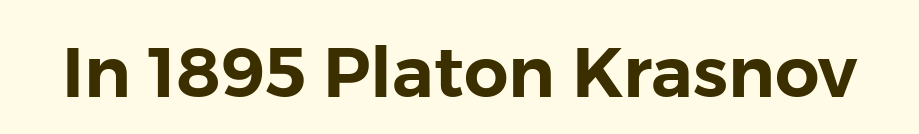
Q: Is the text italic (slanted)? A: No, it is upright.
Q: Is the typeface a serif or a sans-serif typeface? A: Sans-serif.
Q: Is the text underlined? A: No.
Q: Is the spacing between letters normal or unusually wide? A: Normal.
Q: Width (condensed, normal, or wide)? A: Normal.
Q: Stroke contrast? A: Low.
Q: x-height? A: Medium.
Q: Monospaced? A: No.
